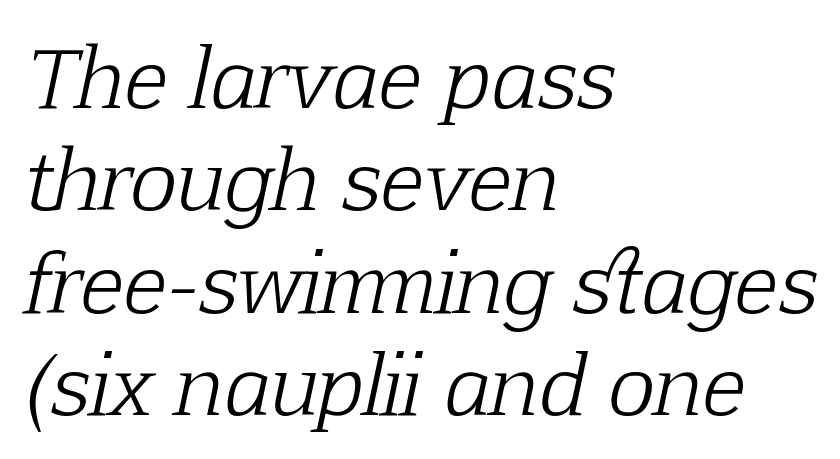
Compared with typical body copy, the letter spacing here is the same. Honestly, there is no underline to notice here at all. Posture: slanted. Is the type heavy? It reads as light-to-regular instead. The compositor pushed each line to the left boundary.
